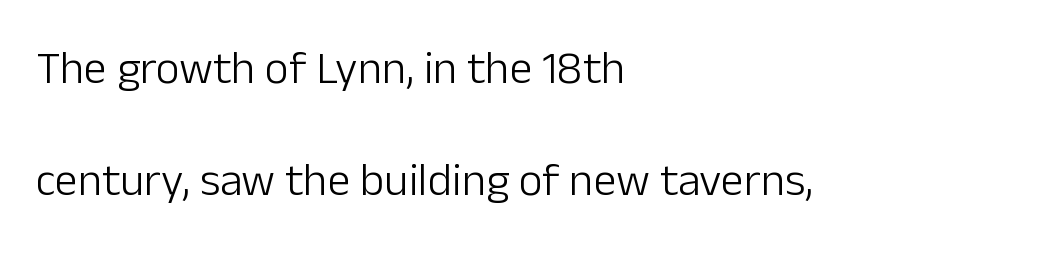
The image shows 46 px light sans-serif type, upright; set left-aligned, loose line spacing (2.44x), normal letter spacing, not underlined; low stroke contrast and a medium x-height.
